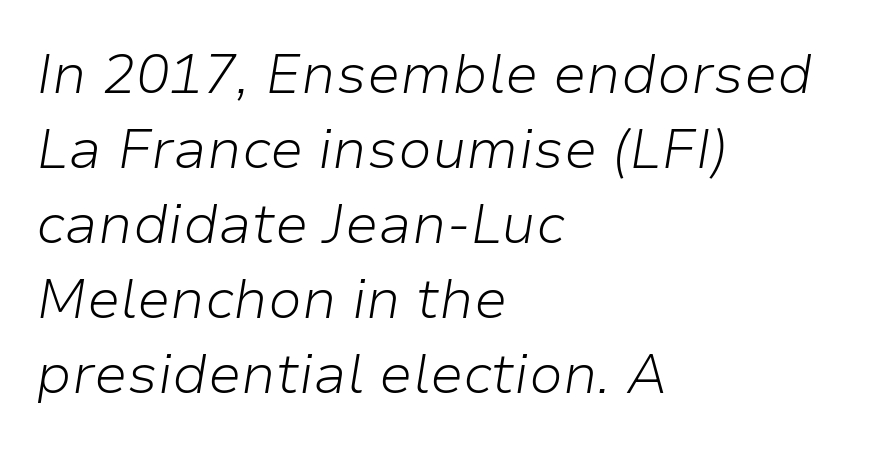
The image shows 56 px light type, italic (leaning right); set left-aligned, normal line spacing (1.34x), normal letter spacing, not underlined; low stroke contrast and a medium x-height.
